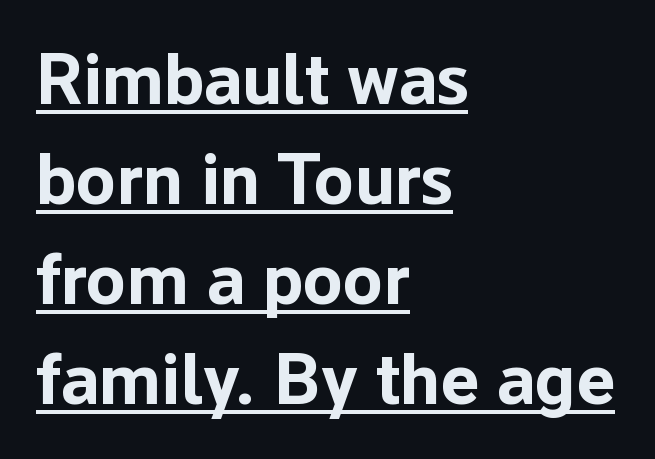
Vertical strokes here are truly vertical. Spacing between characters is what you'd get straight out of the box. The setting favours the left margin, as ordinary paragraphs usually do. The face used here appears with an underline applied. Chunky letters — that's bold for sure.
